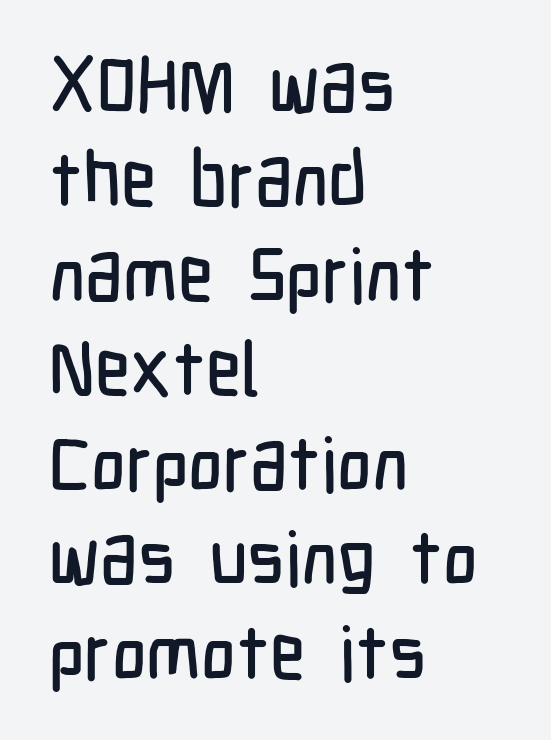
{"serif": "no", "italic": "no", "width": "condensed", "stroke_contrast": "low", "x_height": "medium", "monospaced": "no", "underline": "no", "align": "left", "line_spacing": "normal", "line_spacing_ratio": 1.26, "letter_spacing": "normal", "letter_spacing_em": 0.0, "glyph_px": 75}
